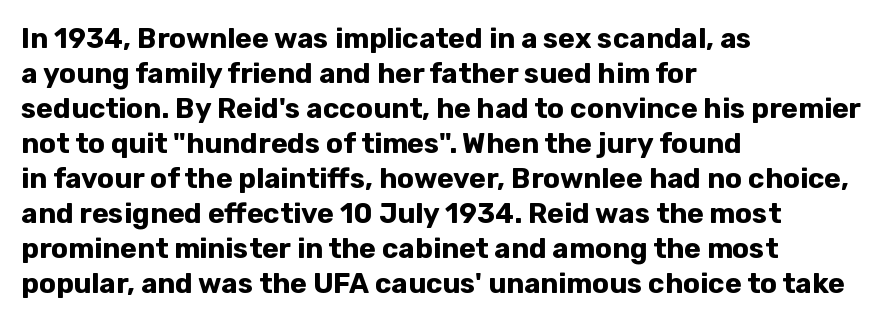
Q: Is the text bold? A: Yes.
Q: Is the text italic (slanted)? A: No, it is upright.
Q: Is the typeface a serif or a sans-serif typeface? A: Sans-serif.
Q: Is the text underlined? A: No.
Q: How is the paragraph aligned? A: Left-aligned.
Q: Is the spacing between letters normal or unusually wide? A: Normal.
Q: Is the spacing between lines tight, normal or loose? A: Normal.
Q: Width (condensed, normal, or wide)? A: Normal.
Q: Stroke contrast? A: Low.
Q: x-height? A: Medium.
Q: Monospaced? A: No.
